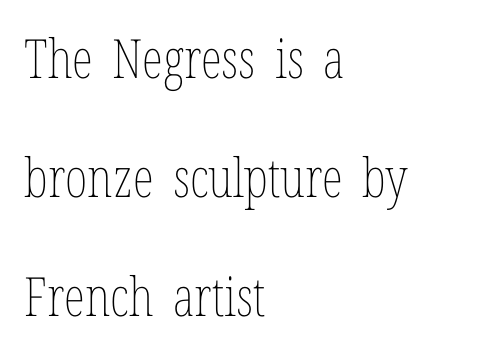
Q: Is the text bold? A: No.
Q: Is the text italic (slanted)? A: No, it is upright.
Q: Is the text underlined? A: No.
Q: How is the paragraph aligned? A: Left-aligned.
Q: Is the spacing between letters normal or unusually wide? A: Normal.
Q: Is the spacing between lines tight, normal or loose? A: Loose.
Q: Width (condensed, normal, or wide)? A: Condensed.
Q: Stroke contrast? A: Low.
Q: x-height? A: Medium.
Q: Monospaced? A: No.
